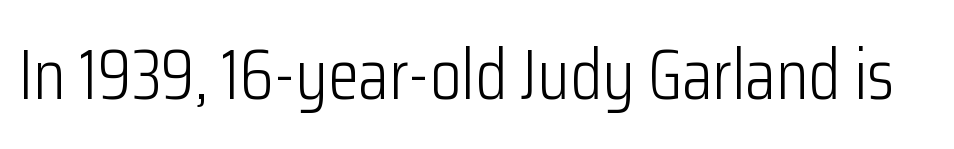
Weight class: somewhere from thin through regular. Anything drawn beneath the words? Only blank space. This sample uses a sans-serif face. The letters sit at their default tracking, neither squeezed nor spread. The passage shown is typed in a proportional face where columns would drift. When letters stand straight like this, we call the style roman or upright.
